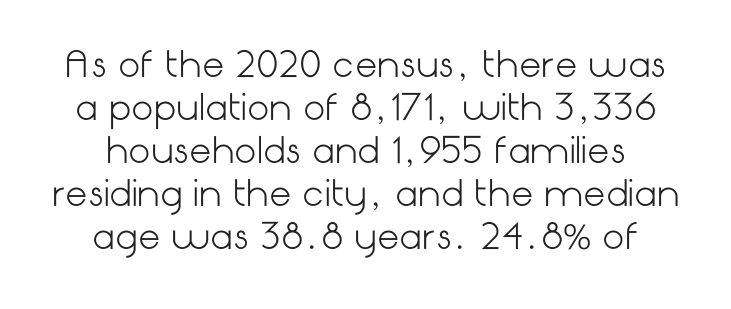
Q: Is the text bold? A: No.
Q: Is the text italic (slanted)? A: No, it is upright.
Q: Is the typeface a serif or a sans-serif typeface? A: Sans-serif.
Q: Is the text underlined? A: No.
Q: Is the spacing between letters normal or unusually wide? A: Normal.
Q: Width (condensed, normal, or wide)? A: Normal.
Q: Stroke contrast? A: Low.
Q: x-height? A: Medium.
